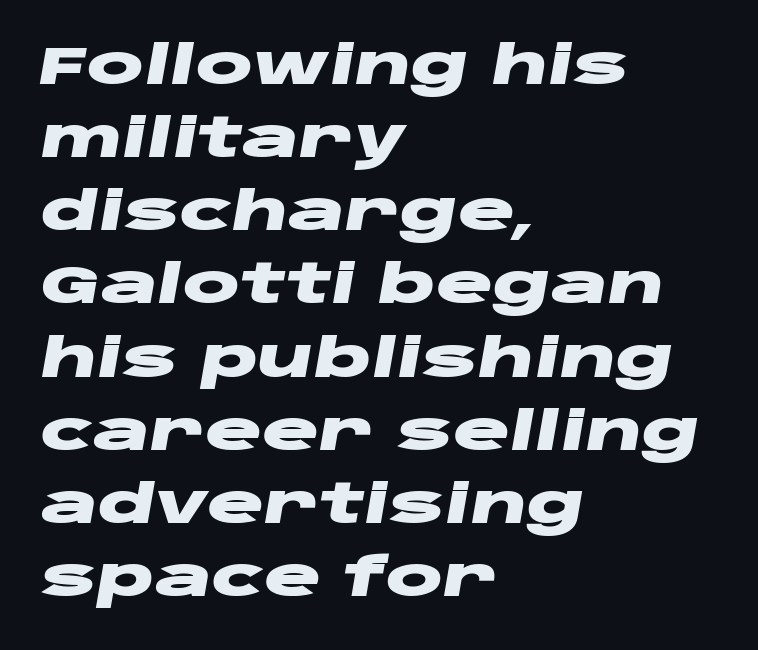
{"italic": "yes", "lean": "right", "slant_degrees": 10, "bold": "yes", "weight": "heavy", "width": "wide", "stroke_contrast": "low", "x_height": "large", "monospaced": "no", "underline": "no", "align": "left", "line_spacing": "normal", "line_spacing_ratio": 1.38, "letter_spacing": "normal", "letter_spacing_em": 0.0, "glyph_px": 53}
